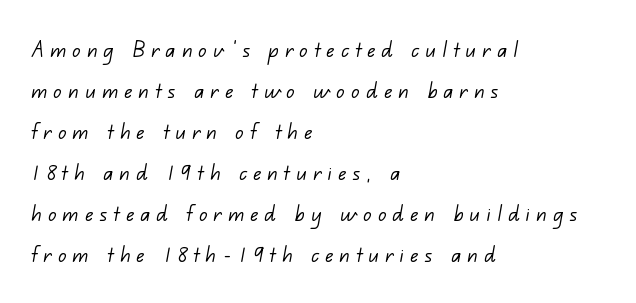
Q: Is the text bold? A: No.
Q: Is the text underlined? A: No.
Q: How is the paragraph aligned? A: Left-aligned.
Q: Is the spacing between letters normal or unusually wide? A: Unusually wide.
Q: Is the spacing between lines tight, normal or loose? A: Normal.
